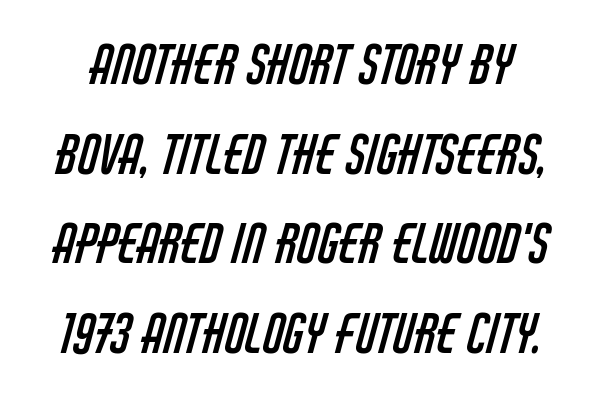
A typesetter would call this proportional, since set widths differ per character. Caption: face not bold, strokes unweighted. This rendering employs a face without finishing strokes, i.e., a sans-serif. The specimen omits any rule beneath the text block's lines. Whoever set this chose a conventional vertical rhythm.
